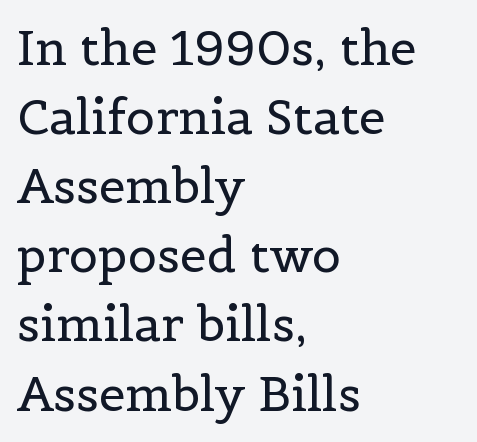
The lettering stays uniformly vertical, giving the passage a roman look. The letters advance in unequal steps, a hallmark of proportional type. The zone under the glyphs is completely vacant. Does extra space separate the letters? No, they use regular spacing. In terms of letterform style, serifs are clearly present.
